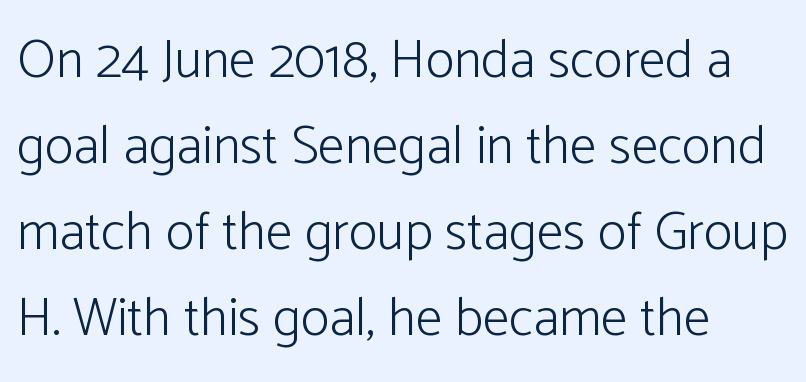
Evenly set lines give the paragraph a standard silhouette. The font sits on the lighter half of the weight spectrum, regular included. Between one letter and the next there's only the usual sliver of space. The space directly below the letters is spotless. The passage is arranged the way most books set body copy — flush left.
